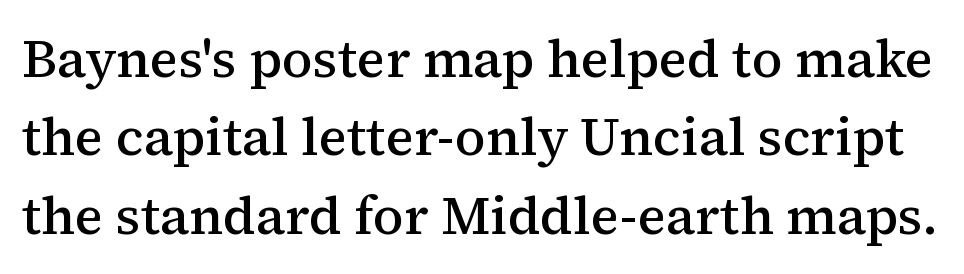
{"serif": "yes", "italic": "no", "bold": "semi", "weight": "semibold", "width": "normal", "stroke_contrast": "medium", "x_height": "medium", "monospaced": "no", "underline": "no", "line_spacing": "normal", "line_spacing_ratio": 1.48, "letter_spacing": "normal", "letter_spacing_em": 0.0, "glyph_px": 53}
